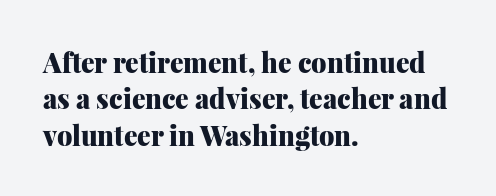
The image shows 27 px bold type, upright; set left-aligned, normal line spacing (1.35x), normal letter spacing, not underlined.
